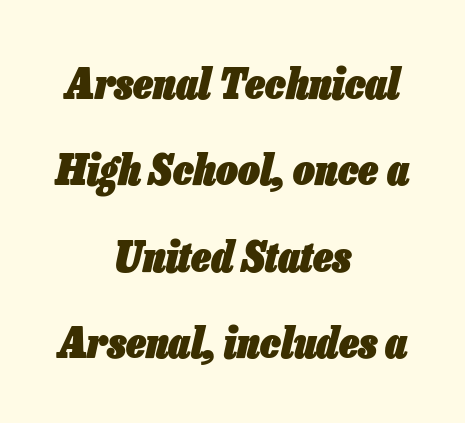
Q: Is the text bold? A: Yes.
Q: Is the text italic (slanted)? A: Yes, it leans right by about 13 degrees.
Q: Is the text underlined? A: No.
Q: How is the paragraph aligned? A: Centered.
Q: Is the spacing between letters normal or unusually wide? A: Normal.
Q: Is the spacing between lines tight, normal or loose? A: Loose.
Q: Width (condensed, normal, or wide)? A: Condensed.
Q: Stroke contrast? A: Low.
Q: x-height? A: Medium.
Q: Monospaced? A: No.
